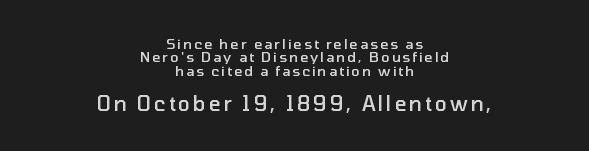
On the weight axis this lands at semibold, roughly 600. Descender tails drop into unmarked territory. Cramped leading. Quick note: not italic, upright. Caption: multi-line text, centered on the measure.
